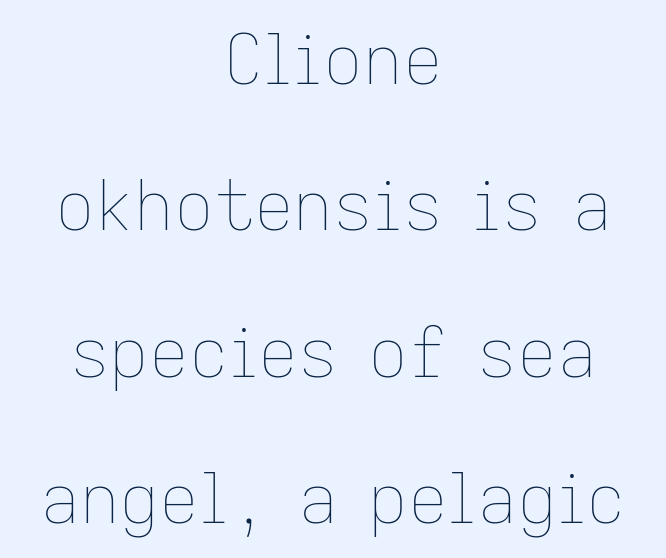
Q: Is the text bold? A: No.
Q: Is the text italic (slanted)? A: No, it is upright.
Q: Is the text underlined? A: No.
Q: How is the paragraph aligned? A: Centered.
Q: Is the spacing between letters normal or unusually wide? A: Normal.
Q: Is the spacing between lines tight, normal or loose? A: Loose.
Q: Width (condensed, normal, or wide)? A: Normal.
Q: Stroke contrast? A: Low.
Q: x-height? A: Medium.
Q: Monospaced? A: No.
